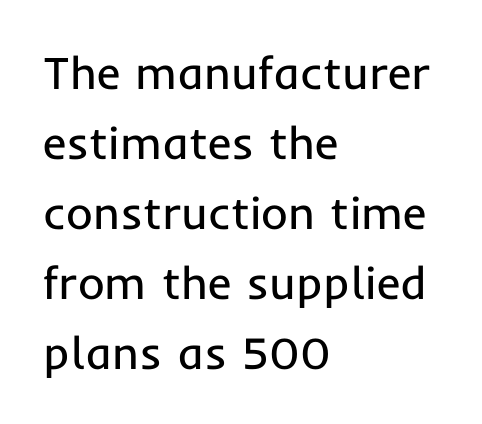
The space directly below the letters is spotless. These lines sit exactly where default settings would place them. Casual observation: everything's shoved over to the left. The tracking reads as untouched default to a designer's eye. Varying glyph widths throughout — classic text-font behaviour.
